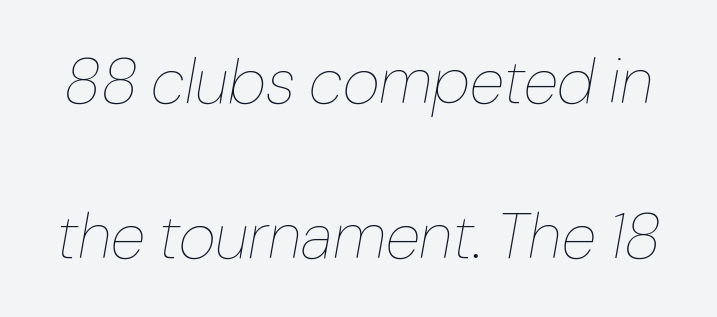
Q: Is the text bold? A: No.
Q: Is the text italic (slanted)? A: Yes, it leans right by about 10 degrees.
Q: Is the text underlined? A: No.
Q: Is the spacing between letters normal or unusually wide? A: Normal.
Q: Is the spacing between lines tight, normal or loose? A: Loose.
Q: Width (condensed, normal, or wide)? A: Normal.
Q: Stroke contrast? A: Low.
Q: x-height? A: Medium.
Q: Monospaced? A: No.
